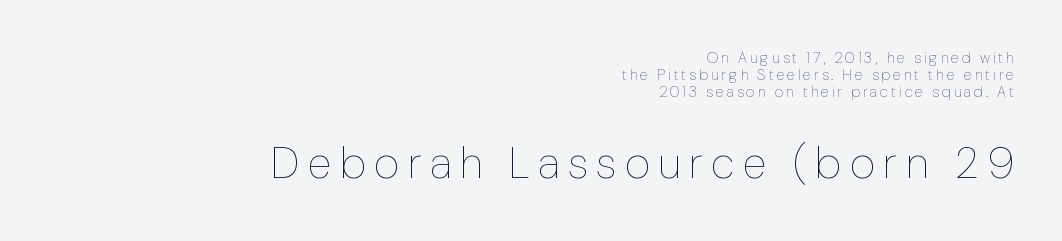
You could not count columns in this text — the font is proportionally spaced. The paragraph shown leans on its right margin. No extra ink here — the face is not bold. Is there much room between lines? No — they nearly touch. This layout puts the modest block above and the oversized block below. Every character sits straight up, as roman type does.
